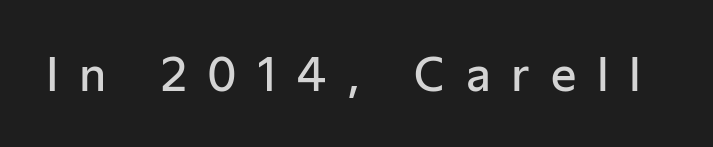
Each word looks stretched out because of the extra space between its letters. Semibold letterforms, between regular and bold. Is this a sans? Yes — the strokes have no serifs. Descenders are the only things crossing below the line. Notice how the stems are strictly vertical — no italics here.
